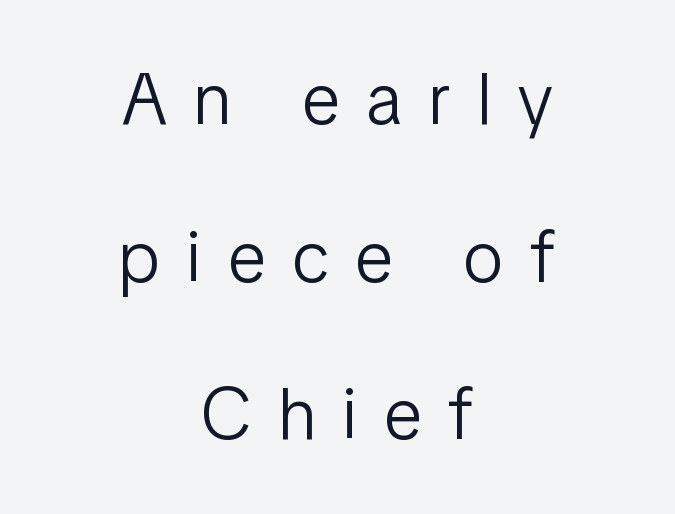
When letters stand straight like this, we call the style roman or upright. Counters stay open thanks to moderate or lighter strokes. Centered paragraph, ragged on both sides. Widely set lines give the paragraph a tall, airy silhouette. Someone cranked the tracking dial way up on this one. Note the varied advance widths — an 'i' is clearly narrower than an 'm'.
